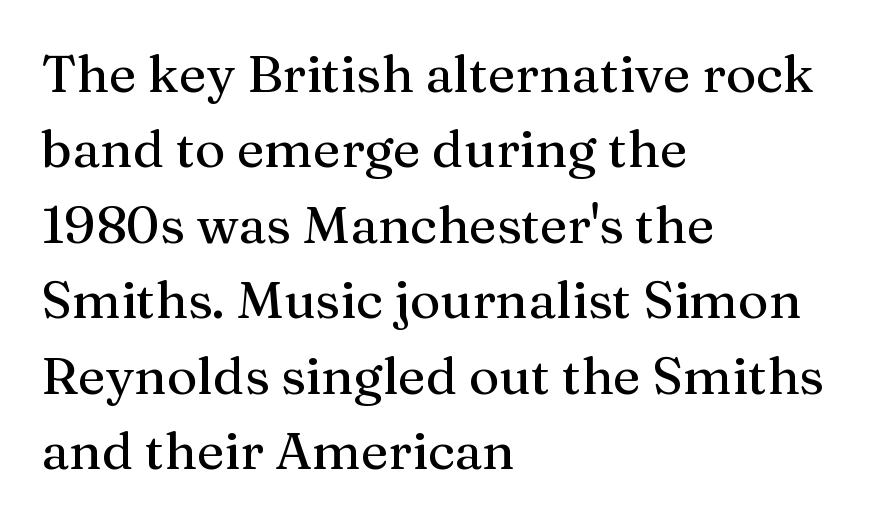
{"serif": "yes", "italic": "no", "width": "normal", "stroke_contrast": "medium", "x_height": "medium", "monospaced": "no", "underline": "no", "align": "left", "line_spacing": "normal", "line_spacing_ratio": 1.45, "letter_spacing": "normal", "letter_spacing_em": 0.0, "glyph_px": 52}
